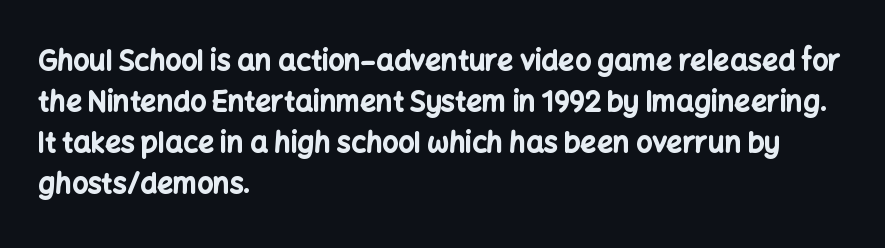
Serifs: no, the terminals of the letterforms are clean. Thick stems and heavy bowls — unmistakably bold. Italic? Not at all — the glyphs are vertical. Words appear dense and cohesive because spacing is normal. Underlining? Definitely not there.
